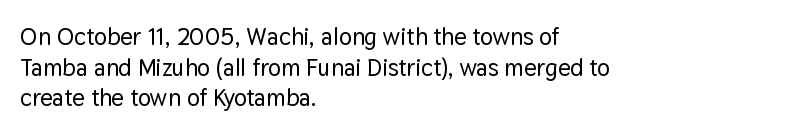
{"italic": "no", "underline": "no", "align": "left", "line_spacing": "normal", "line_spacing_ratio": 1.28, "letter_spacing": "normal", "letter_spacing_em": 0.0, "glyph_px": 24}
